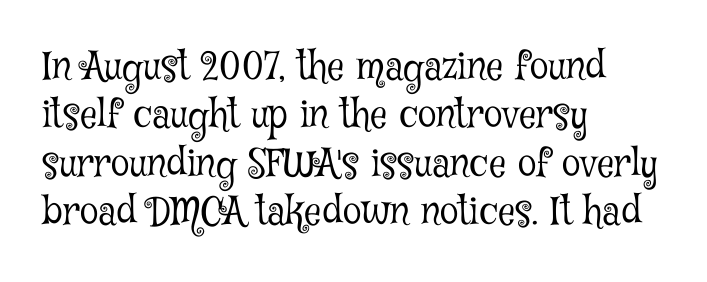
The image shows 38 px light, condensed serif type, upright; set left-aligned, normal line spacing (1.27x), normal letter spacing, not underlined; low stroke contrast and a medium x-height.
